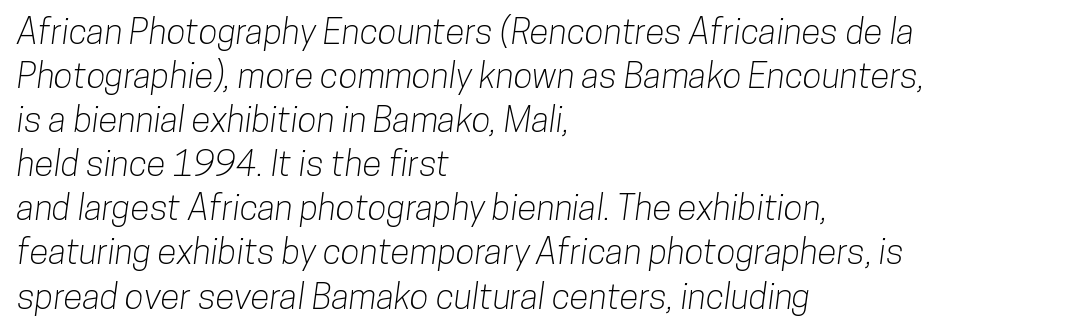
{"serif": "no", "width": "condensed", "stroke_contrast": "low", "x_height": "medium", "monospaced": "no", "underline": "no", "align": "left", "line_spacing": "normal", "line_spacing_ratio": 1.26, "letter_spacing": "normal", "letter_spacing_em": 0.0, "glyph_px": 35}
